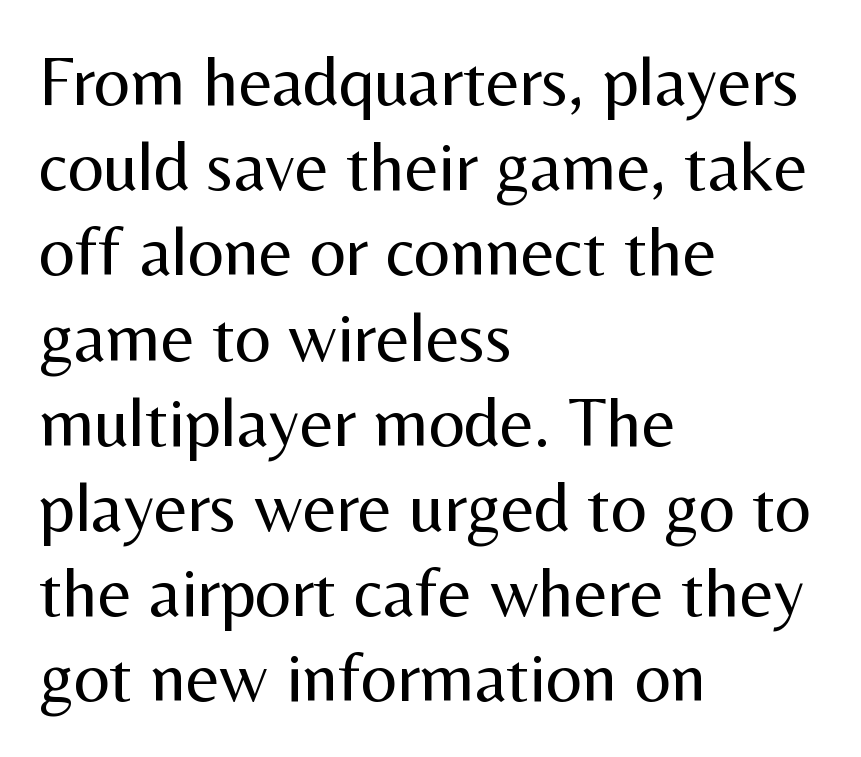
The space beneath each line is pristine and unruled. The typography opts for an upright posture over an oblique one. The letterforms sit at book weight or below. Each letter keeps its own natural width here, so spacing adapts to shape. Here the glyphs are tracked normally, forming tight word shapes.
